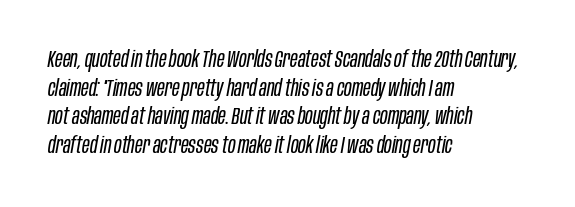
Emphasis-style slanted type is in use. The strokes are not fattened; the text isn't bold. Only glyphs here, with clear space below each row. A typesetter would call this zero additional tracking. The lines are quadded left.
